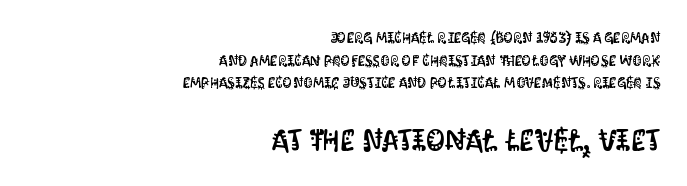
{"serif": "no", "italic": "no", "width": "condensed", "stroke_contrast": "medium", "x_height": "large", "monospaced": "no", "underline": "no", "align": "right", "line_spacing": "normal", "line_spacing_ratio": 1.51, "letter_spacing": "normal", "letter_spacing_em": 0.0, "larger_block": "second", "size_ratio": 2.0, "glyph_px": 30}
